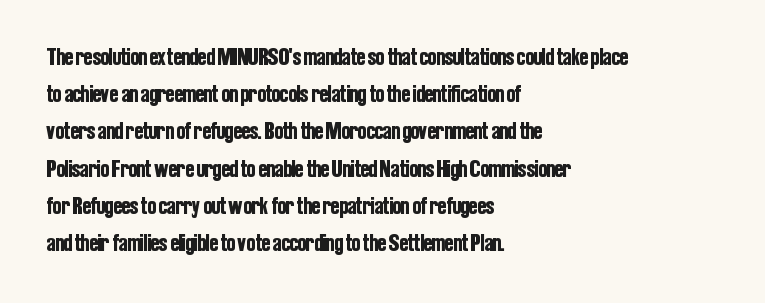
The image shows 25 px text type, upright; set left-aligned, normal line spacing (1.49x), normal letter spacing, not underlined.
